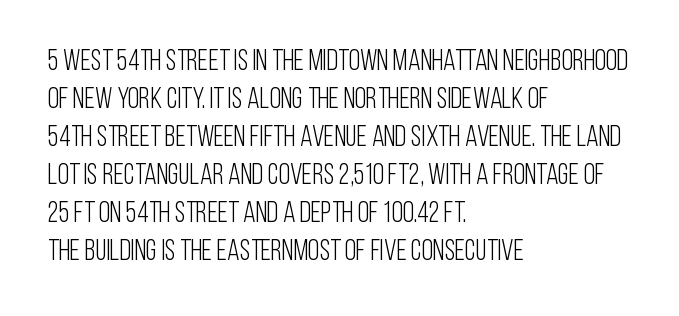
Q: Is the text bold? A: No.
Q: Is the text italic (slanted)? A: No, it is upright.
Q: Is the typeface a serif or a sans-serif typeface? A: Sans-serif.
Q: Is the text underlined? A: No.
Q: How is the paragraph aligned? A: Left-aligned.
Q: Is the spacing between letters normal or unusually wide? A: Normal.
Q: Is the spacing between lines tight, normal or loose? A: Normal.
Q: Width (condensed, normal, or wide)? A: Condensed.
Q: Stroke contrast? A: Low.
Q: x-height? A: Large.
Q: Monospaced? A: No.
